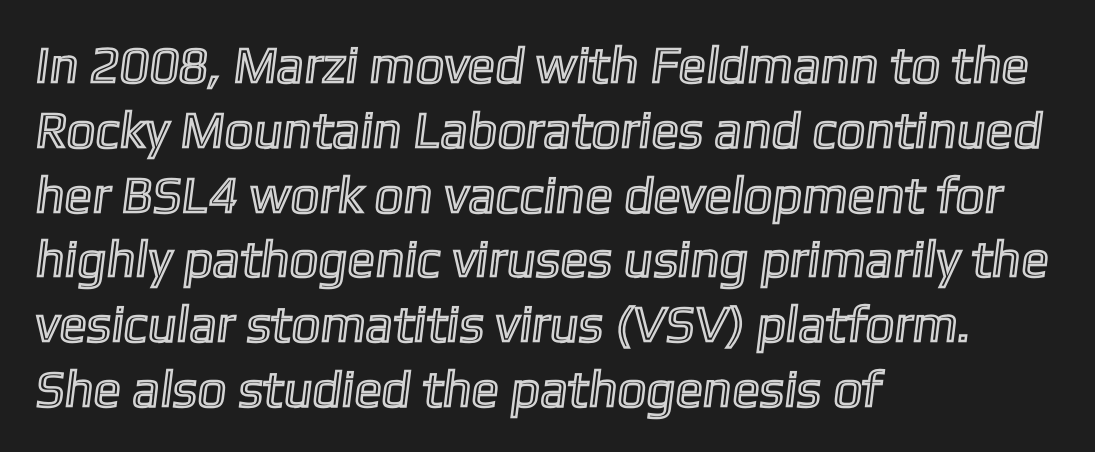
Q: Is the text underlined? A: No.
Q: How is the paragraph aligned? A: Left-aligned.
Q: Is the spacing between letters normal or unusually wide? A: Normal.
Q: Is the spacing between lines tight, normal or loose? A: Normal.
Q: Width (condensed, normal, or wide)? A: Normal.
Q: x-height? A: Medium.
Q: Monospaced? A: No.
